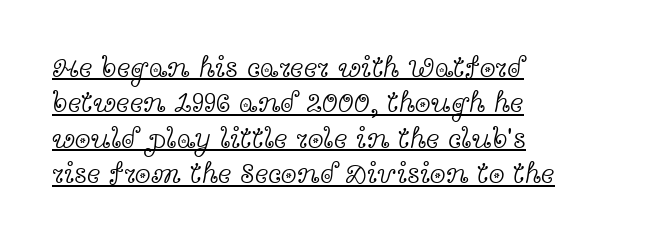
{"serif": "yes", "bold": "no", "weight": "light", "width": "wide", "x_height": "medium", "monospaced": "no", "underline": "yes", "align": "left", "line_spacing_ratio": 1.22, "letter_spacing": "normal", "letter_spacing_em": 0.0, "glyph_px": 29}
